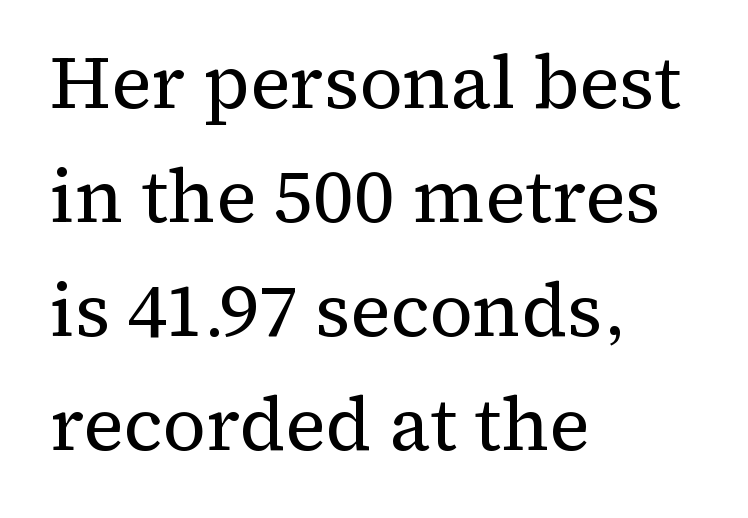
Q: Is the text bold? A: No.
Q: Is the text italic (slanted)? A: No, it is upright.
Q: Is the typeface a serif or a sans-serif typeface? A: Serif.
Q: Is the text underlined? A: No.
Q: How is the paragraph aligned? A: Left-aligned.
Q: Is the spacing between letters normal or unusually wide? A: Normal.
Q: Is the spacing between lines tight, normal or loose? A: Normal.
Q: Width (condensed, normal, or wide)? A: Normal.
Q: Stroke contrast? A: Medium.
Q: x-height? A: Medium.
Q: Monospaced? A: No.
